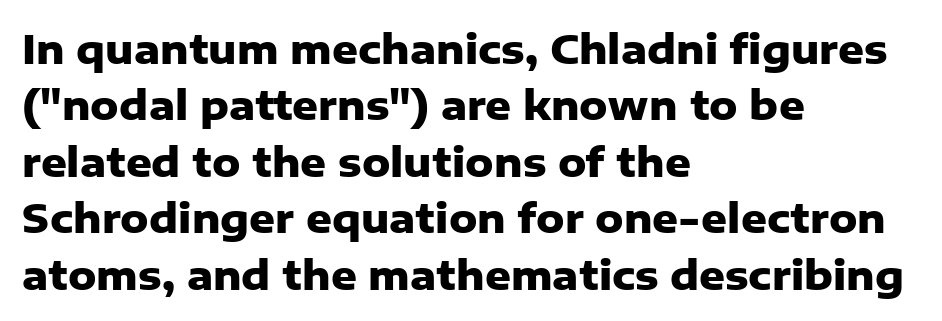
Every row of glyphs begins at an identical x-position on the left. You could call the tracking neutral — neither tight nor loose. The designer left line spacing at the default. The string is rendered with underlining switched off.
